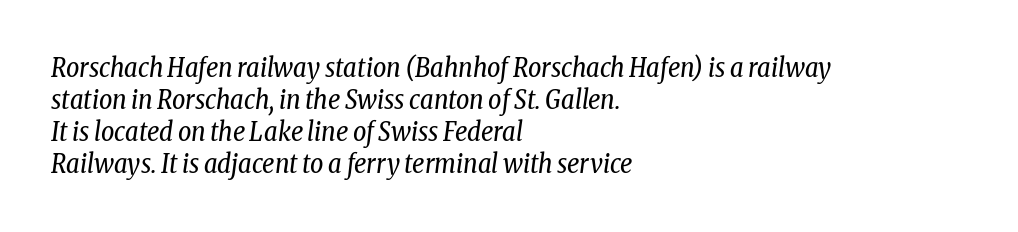
{"italic": "yes", "lean": "right", "slant_degrees": 8, "bold": "no", "underline": "no", "align": "left", "line_spacing_ratio": 1.23, "letter_spacing": "normal", "letter_spacing_em": 0.0, "glyph_px": 26}
